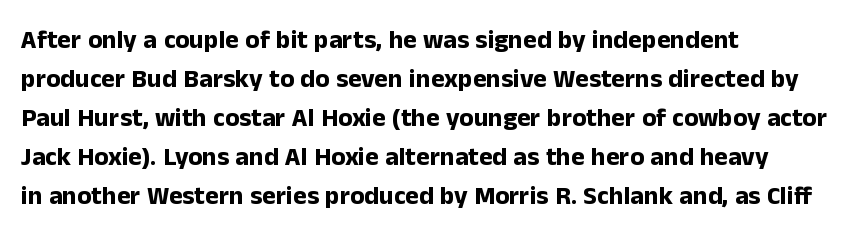
{"italic": "no", "bold": "yes", "underline": "no", "align": "left", "line_spacing": "normal", "line_spacing_ratio": 1.5, "letter_spacing": "normal", "letter_spacing_em": 0.0, "glyph_px": 26}
